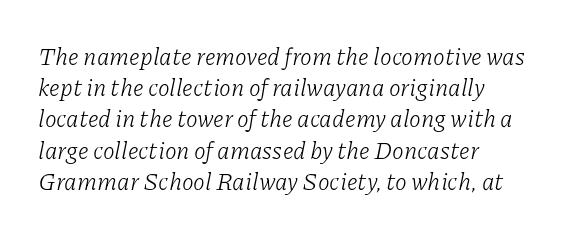
{"italic": "yes", "lean": "right", "slant_degrees": 11, "bold": "no", "underline": "no", "align": "left", "line_spacing": "normal", "line_spacing_ratio": 1.3, "letter_spacing": "normal", "letter_spacing_em": 0.0, "glyph_px": 24}
